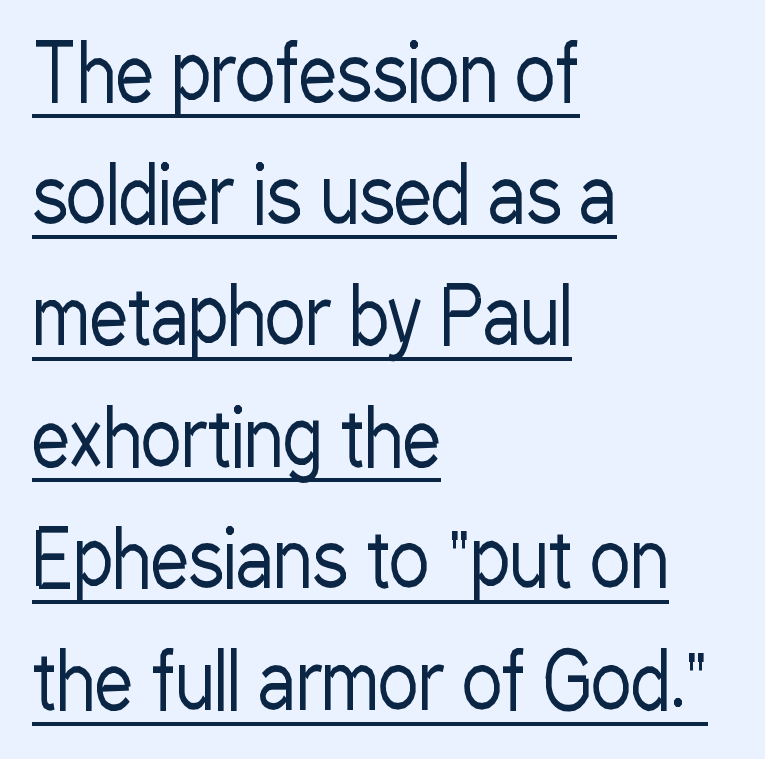
The image shows 76 px regular-weight, condensed sans-serif type, upright; set left-aligned, normal line spacing (1.6x), normal letter spacing, underlined; low stroke contrast and a medium x-height.
